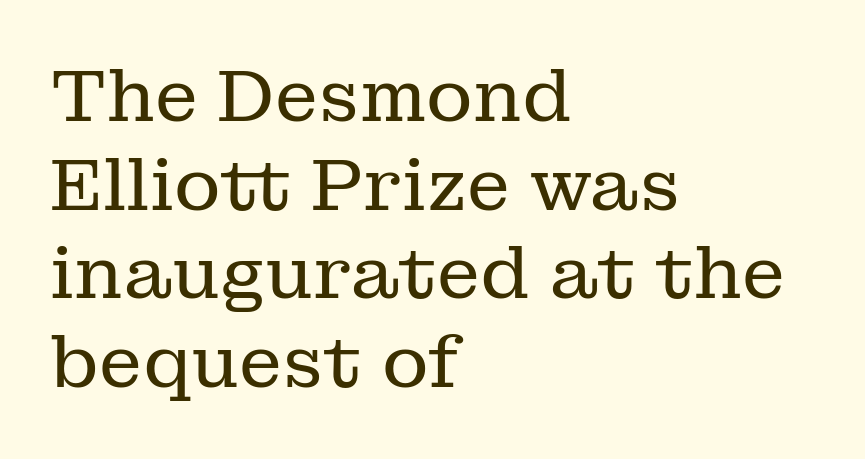
Decoration check: the copy has no underline. Is this a heavy cut? Hardly; it is regular or lighter. If you drew a line through each stem, it would be perfectly vertical. The characters display serif detailing at their extremities.
